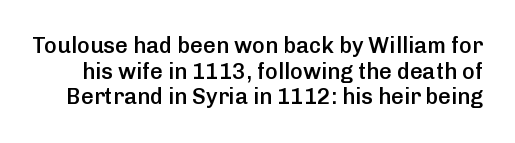
Q: Is the text bold? A: Semi-bold.
Q: Is the text italic (slanted)? A: No, it is upright.
Q: Is the text underlined? A: No.
Q: Is the spacing between letters normal or unusually wide? A: Normal.
